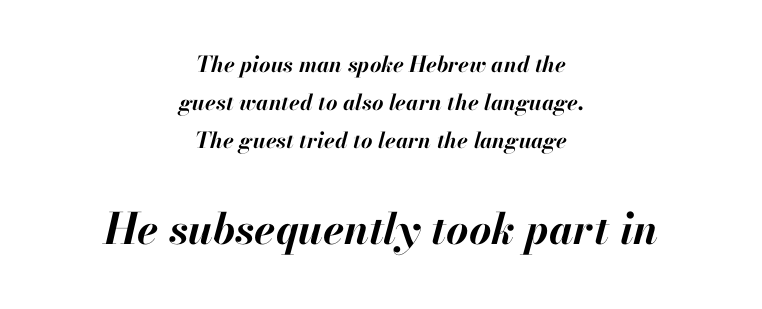
Q: Is the text bold? A: Yes.
Q: Is the text italic (slanted)? A: Yes, it leans right by about 13 degrees.
Q: Is the text underlined? A: No.
Q: How is the paragraph aligned? A: Centered.
Q: Is the spacing between letters normal or unusually wide? A: Normal.
Q: Which block of text is set in a larger size, the first (top) or the second (bottom)? A: The second (bottom) one.
Q: Width (condensed, normal, or wide)? A: Normal.
Q: Stroke contrast? A: High.
Q: x-height? A: Small.
Q: Monospaced? A: No.
